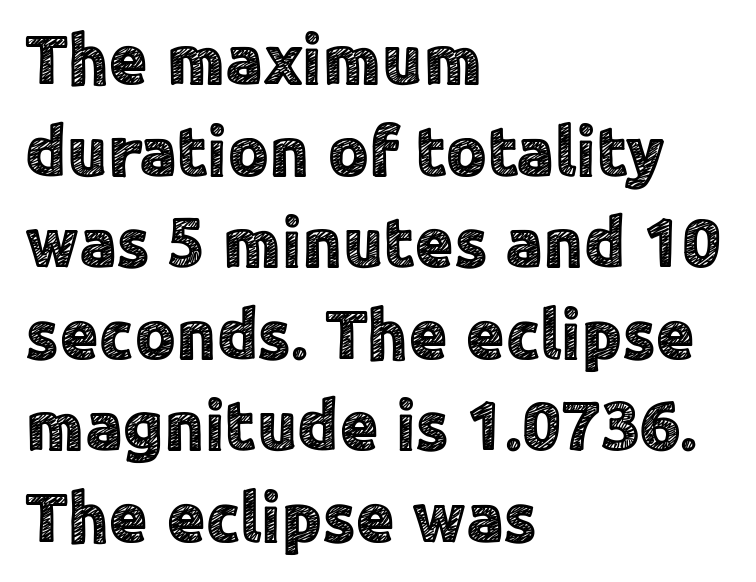
Q: Is the text italic (slanted)? A: No, it is upright.
Q: Is the typeface a serif or a sans-serif typeface? A: Sans-serif.
Q: Is the text underlined? A: No.
Q: How is the paragraph aligned? A: Left-aligned.
Q: Is the spacing between letters normal or unusually wide? A: Normal.
Q: Is the spacing between lines tight, normal or loose? A: Normal.
Q: Width (condensed, normal, or wide)? A: Normal.
Q: x-height? A: Medium.
Q: Monospaced? A: No.
